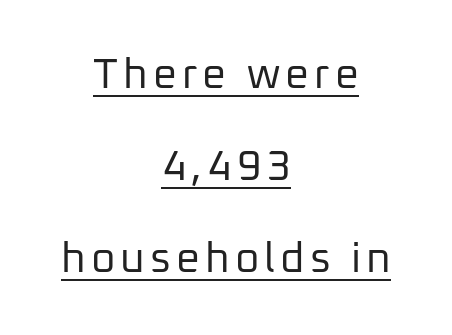
The typeface chosen for these lines omits serifs. The characters are drawn with everyday or finer stroke widths. Notice the wide empty band between every row — that's loose leading. Note the varied advance widths — an 'i' is clearly narrower than an 'm'. Where is the straight margin? There isn't one; the lines are centered. The lettering stays uniformly vertical, giving the passage a roman look.
